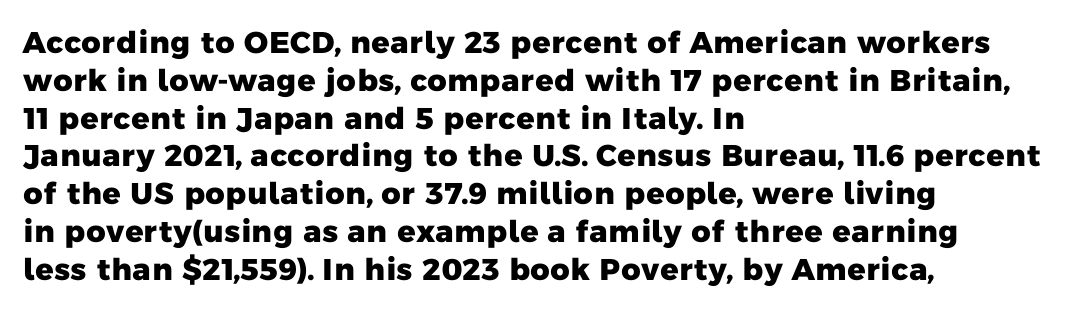
{"serif": "no", "bold": "yes", "weight": "heavy", "width": "normal", "stroke_contrast": "low", "x_height": "medium", "monospaced": "no", "underline": "no", "align": "left", "line_spacing": "normal", "line_spacing_ratio": 1.26, "letter_spacing": "normal", "letter_spacing_em": 0.0, "glyph_px": 30}
